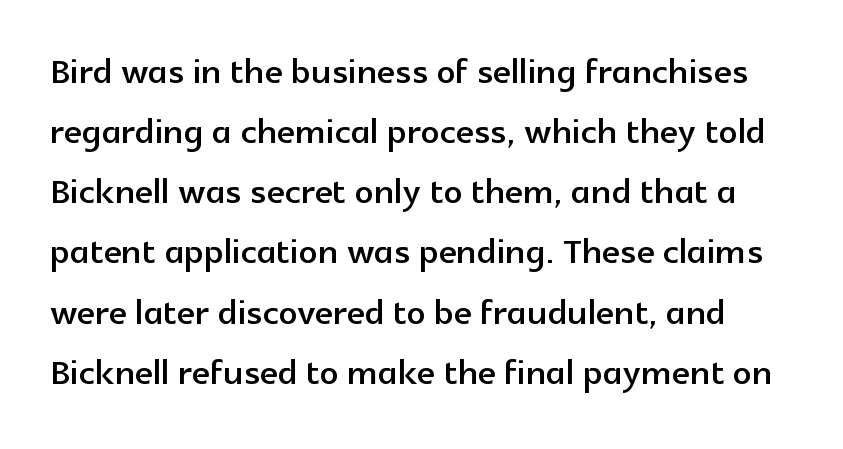
The image shows 47 px sans-serif type, upright; set normal line spacing (1.28x), normal letter spacing, not underlined; a medium x-height.
